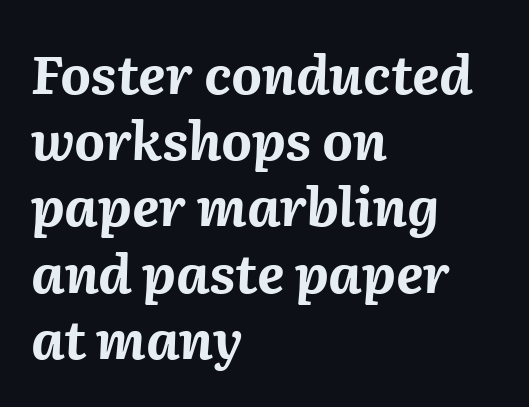
The image shows 53 px bold type, italic (leaning right); set left-aligned, normal line spacing (1.25x), normal letter spacing, not underlined; medium stroke contrast and a medium x-height.
